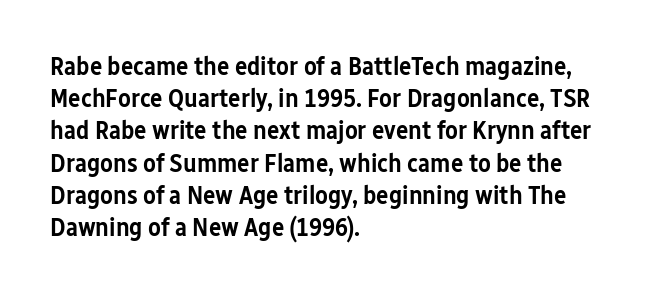
Italic? Not at all — the glyphs are vertical. The space beneath each line is pristine and unruled. Stems and bowls a touch heavier than normal — semibold. The paragraph shown leans on its left margin.
